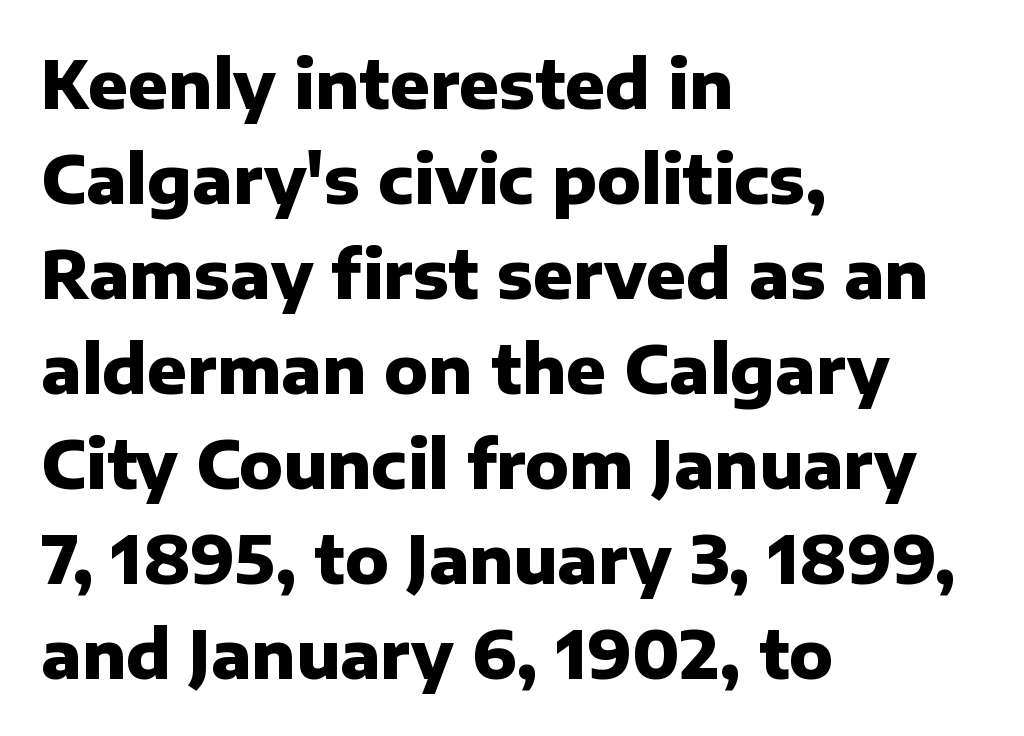
Q: Is the text bold? A: Yes.
Q: Is the text italic (slanted)? A: No, it is upright.
Q: Is the typeface a serif or a sans-serif typeface? A: Sans-serif.
Q: Is the text underlined? A: No.
Q: How is the paragraph aligned? A: Left-aligned.
Q: Is the spacing between letters normal or unusually wide? A: Normal.
Q: Is the spacing between lines tight, normal or loose? A: Normal.
Q: Width (condensed, normal, or wide)? A: Normal.
Q: Stroke contrast? A: Low.
Q: x-height? A: Medium.
Q: Monospaced? A: No.
